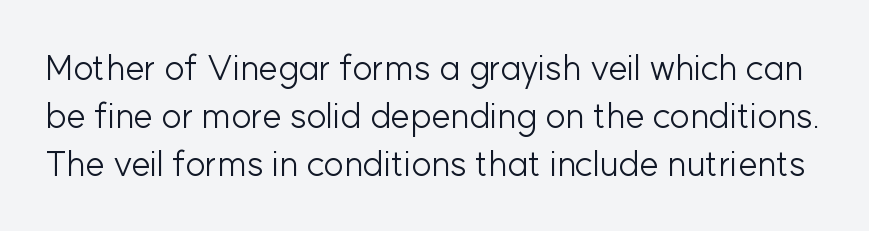
{"serif": "no", "italic": "no", "bold": "no", "weight": "light", "width": "normal", "stroke_contrast": "low", "x_height": "medium", "monospaced": "no", "underline": "no", "line_spacing": "normal", "line_spacing_ratio": 1.37, "letter_spacing": "normal", "letter_spacing_em": 0.0, "glyph_px": 35}
